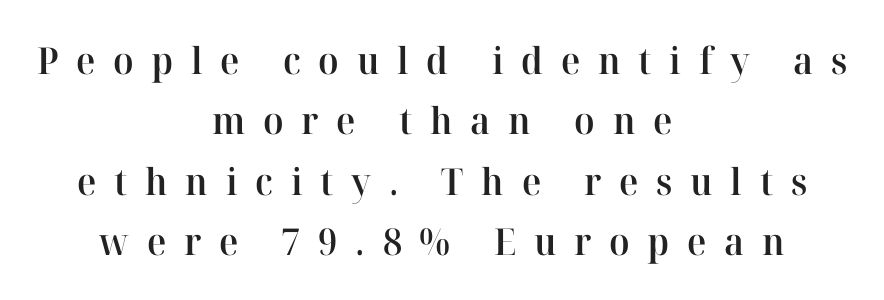
Q: Is the text bold? A: Semi-bold.
Q: Is the text italic (slanted)? A: No, it is upright.
Q: Is the typeface a serif or a sans-serif typeface? A: Serif.
Q: Is the text underlined? A: No.
Q: How is the paragraph aligned? A: Centered.
Q: Is the spacing between letters normal or unusually wide? A: Unusually wide.
Q: Is the spacing between lines tight, normal or loose? A: Normal.
Q: Width (condensed, normal, or wide)? A: Normal.
Q: Stroke contrast? A: High.
Q: x-height? A: Medium.
Q: Monospaced? A: No.
